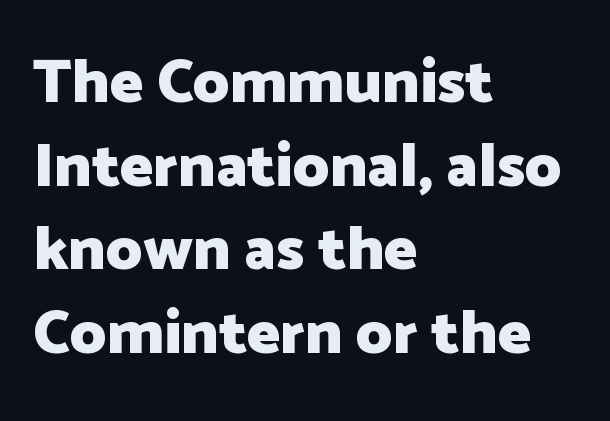
Q: Is the text bold? A: Yes.
Q: Is the text italic (slanted)? A: No, it is upright.
Q: Is the typeface a serif or a sans-serif typeface? A: Sans-serif.
Q: Is the text underlined? A: No.
Q: How is the paragraph aligned? A: Left-aligned.
Q: Is the spacing between letters normal or unusually wide? A: Normal.
Q: Is the spacing between lines tight, normal or loose? A: Normal.
Q: Width (condensed, normal, or wide)? A: Normal.
Q: Stroke contrast? A: Low.
Q: x-height? A: Medium.
Q: Monospaced? A: No.
